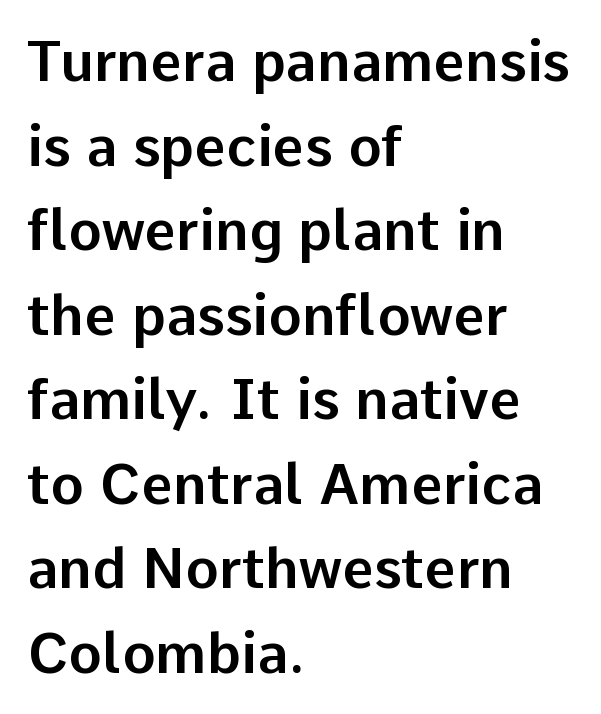
{"serif": "no", "italic": "no", "width": "normal", "stroke_contrast": "low", "x_height": "medium", "monospaced": "no", "underline": "no", "align": "left", "line_spacing": "normal", "line_spacing_ratio": 1.51, "letter_spacing": "normal", "letter_spacing_em": 0.0, "glyph_px": 56}
